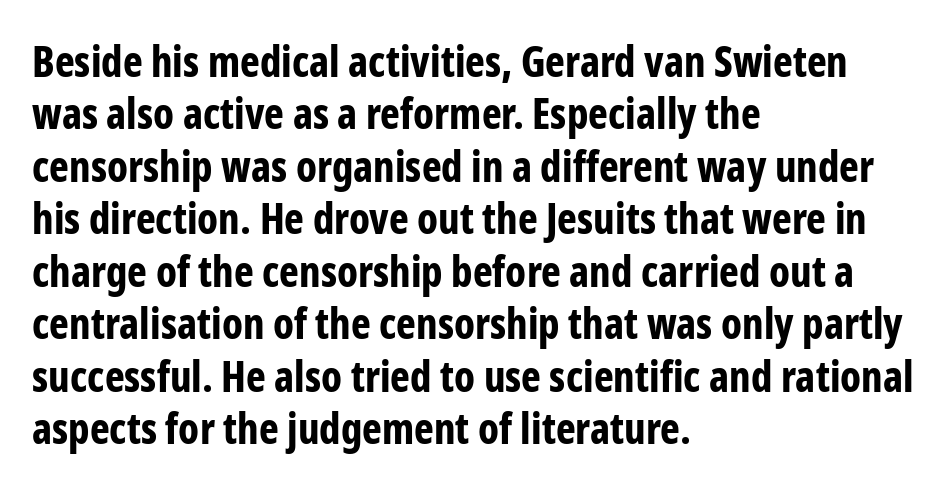
Q: Is the text bold? A: Yes.
Q: Is the text italic (slanted)? A: No, it is upright.
Q: Is the typeface a serif or a sans-serif typeface? A: Sans-serif.
Q: Is the text underlined? A: No.
Q: How is the paragraph aligned? A: Left-aligned.
Q: Is the spacing between letters normal or unusually wide? A: Normal.
Q: Is the spacing between lines tight, normal or loose? A: Normal.
Q: Width (condensed, normal, or wide)? A: Condensed.
Q: Stroke contrast? A: Low.
Q: x-height? A: Medium.
Q: Monospaced? A: No.
